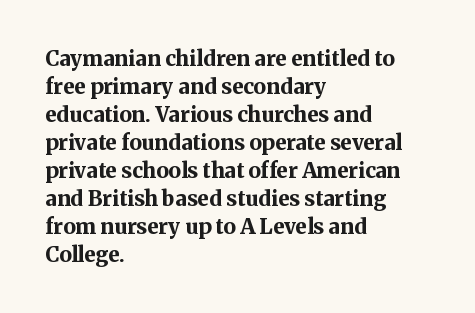
Style check: upright. Reading down the block, your eye returns to a fixed left position each line. This rendering leaves character spacing at its baseline value. Check under the words: just untouched page.
